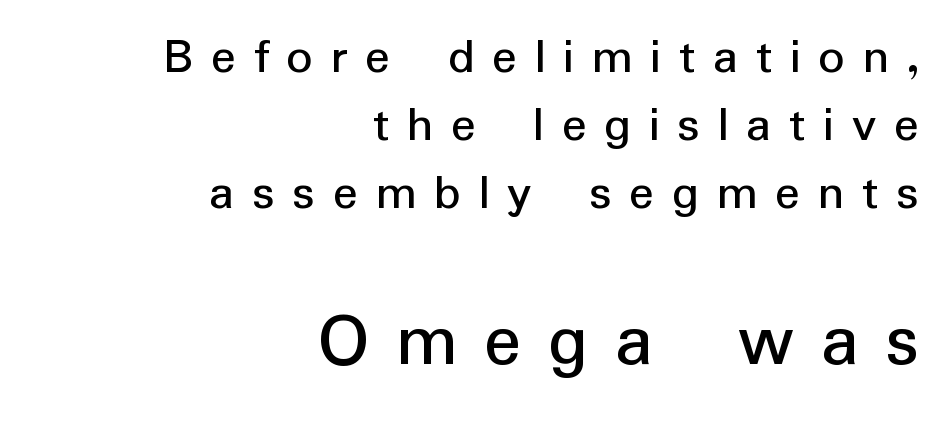
The image shows 78 px regular-weight sans-serif type, upright; set right-aligned, normal line spacing (1.31x), unusually wide letter spacing (+0.34 em), not underlined; the second (bottom) block is 1.5x larger; low stroke contrast and a medium x-height.
